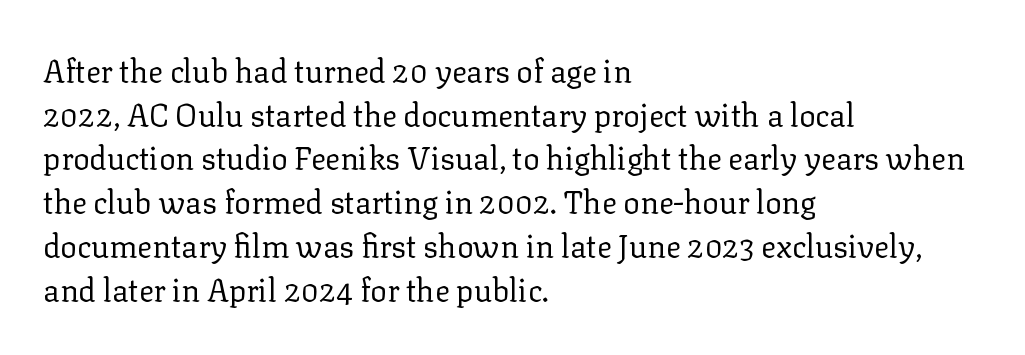
Q: Is the text bold? A: No.
Q: Is the text italic (slanted)? A: No, it is upright.
Q: Is the typeface a serif or a sans-serif typeface? A: Serif.
Q: Is the text underlined? A: No.
Q: How is the paragraph aligned? A: Left-aligned.
Q: Is the spacing between letters normal or unusually wide? A: Normal.
Q: Is the spacing between lines tight, normal or loose? A: Normal.
Q: Width (condensed, normal, or wide)? A: Normal.
Q: Stroke contrast? A: Low.
Q: x-height? A: Medium.
Q: Monospaced? A: No.
